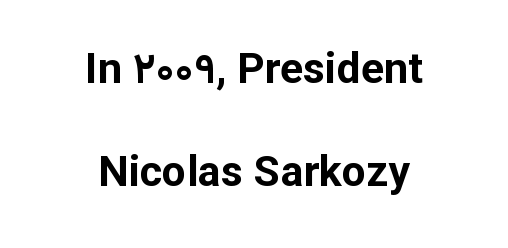
The paragraph shown floats in the horizontal middle. You can tell from the bare stems that sans-serif type was used. The horizontal fit of the characters is conventional and even. Spacing verdict: proportional, widths tailored to each character. Plain, unruled lines of type. The rendering uses a large line-height, opening up the rows.
